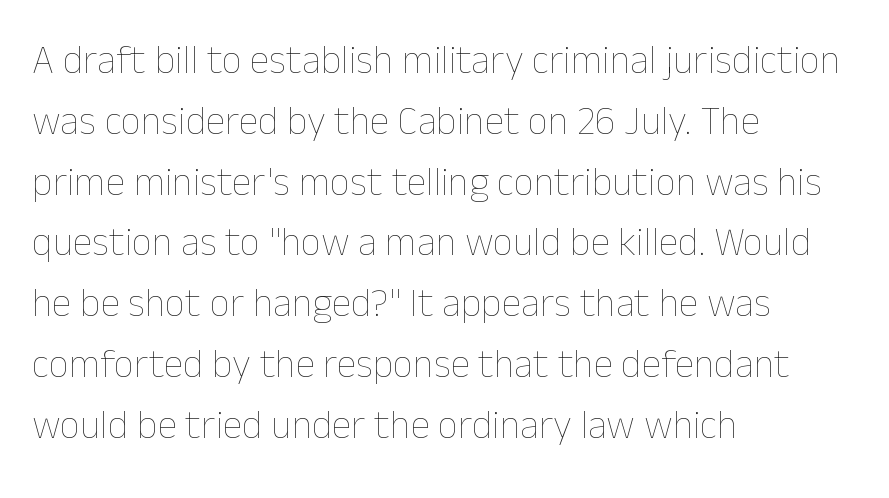
Q: Is the text bold? A: No.
Q: Is the text italic (slanted)? A: No, it is upright.
Q: Is the text underlined? A: No.
Q: How is the paragraph aligned? A: Left-aligned.
Q: Is the spacing between letters normal or unusually wide? A: Normal.
Q: Is the spacing between lines tight, normal or loose? A: Normal.
Q: Width (condensed, normal, or wide)? A: Normal.
Q: Stroke contrast? A: Low.
Q: x-height? A: Medium.
Q: Monospaced? A: No.
